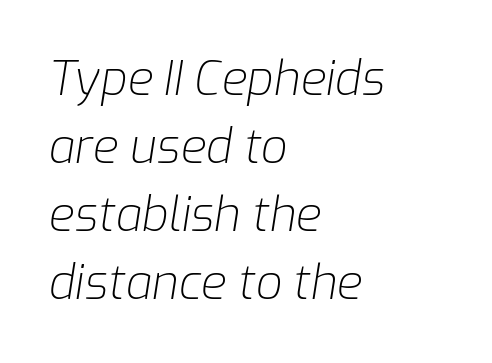
{"italic": "yes", "lean": "right", "slant_degrees": 9, "bold": "no", "weight": "light", "width": "normal", "stroke_contrast": "low", "x_height": "medium", "monospaced": "no", "underline": "no", "align": "left", "line_spacing": "normal", "line_spacing_ratio": 1.45, "letter_spacing": "normal", "letter_spacing_em": 0.0, "glyph_px": 47}
